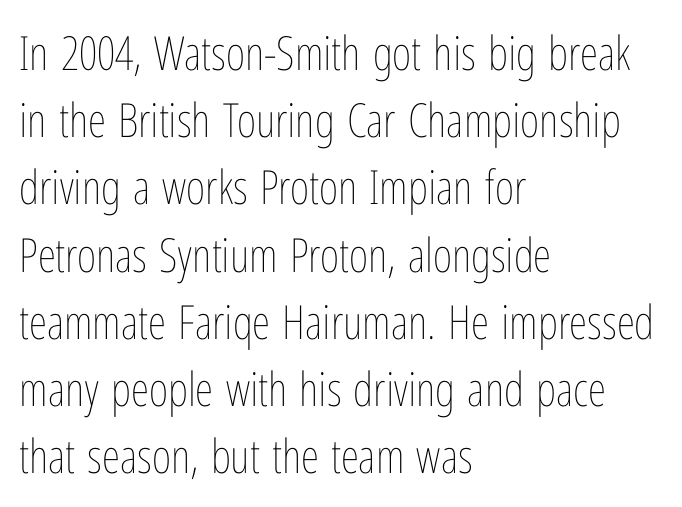
The typography opts for an upright posture over an oblique one. The designer left line spacing at the default. The horizontal fit of the characters is conventional and even. These lines are rendered in a variable-pitch font.
